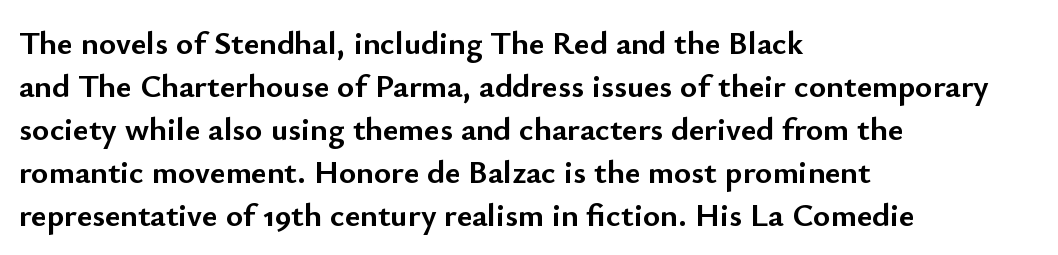
Q: Is the text bold? A: Yes.
Q: Is the text italic (slanted)? A: No, it is upright.
Q: Is the typeface a serif or a sans-serif typeface? A: Sans-serif.
Q: Is the text underlined? A: No.
Q: How is the paragraph aligned? A: Left-aligned.
Q: Is the spacing between letters normal or unusually wide? A: Normal.
Q: Is the spacing between lines tight, normal or loose? A: Normal.
Q: Width (condensed, normal, or wide)? A: Normal.
Q: Stroke contrast? A: Low.
Q: x-height? A: Small.
Q: Monospaced? A: No.
